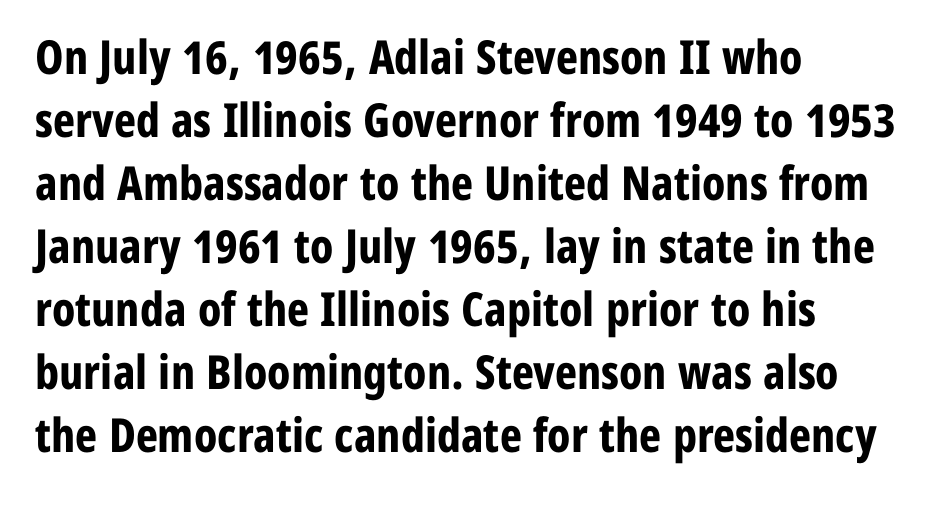
{"serif": "no", "italic": "no", "bold": "yes", "weight": "bold", "width": "condensed", "stroke_contrast": "low", "x_height": "medium", "monospaced": "no", "underline": "no", "align": "left", "line_spacing": "normal", "line_spacing_ratio": 1.34, "letter_spacing": "normal", "letter_spacing_em": 0.0, "glyph_px": 47}
